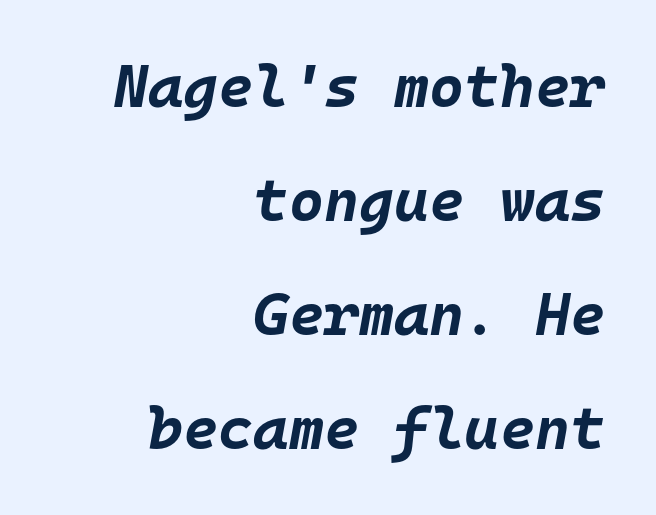
A full-strength bold gives these letters their thick strokes. A typesetter would call this leading open, well beyond the default. Each word holds together tightly as a unit, with standard inter-letter gaps. The typography opts for an oblique posture over an upright one.
